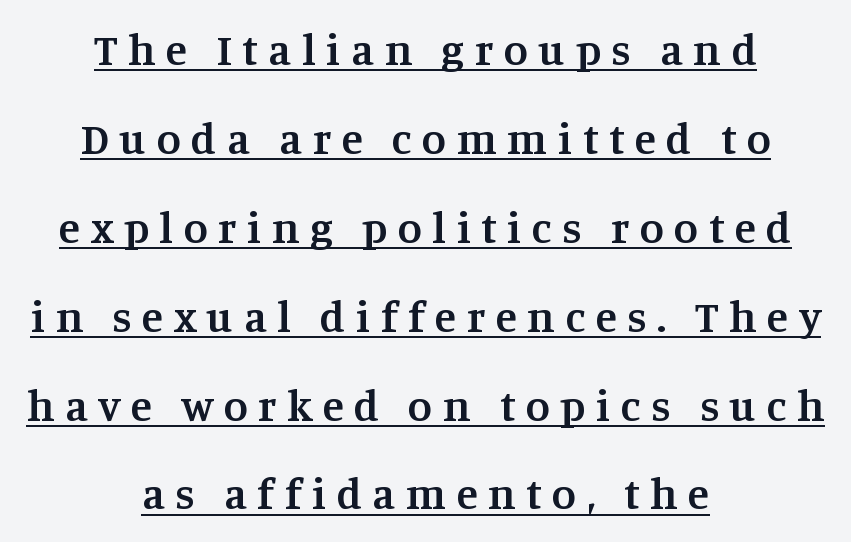
Q: Is the text bold? A: Semi-bold.
Q: Is the text italic (slanted)? A: No, it is upright.
Q: Is the typeface a serif or a sans-serif typeface? A: Serif.
Q: Is the text underlined? A: Yes.
Q: How is the paragraph aligned? A: Centered.
Q: Is the spacing between letters normal or unusually wide? A: Unusually wide.
Q: Is the spacing between lines tight, normal or loose? A: Loose.
Q: Width (condensed, normal, or wide)? A: Normal.
Q: Stroke contrast? A: Medium.
Q: x-height? A: Large.
Q: Monospaced? A: No.
